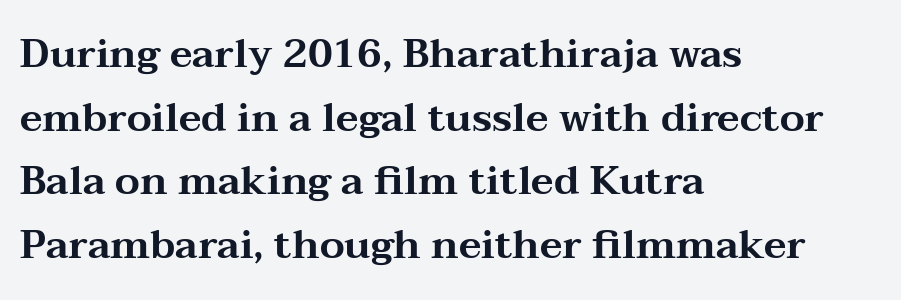
Q: Is the text italic (slanted)? A: No, it is upright.
Q: Is the typeface a serif or a sans-serif typeface? A: Serif.
Q: Is the text underlined? A: No.
Q: How is the paragraph aligned? A: Left-aligned.
Q: Is the spacing between letters normal or unusually wide? A: Normal.
Q: Is the spacing between lines tight, normal or loose? A: Normal.
Q: Width (condensed, normal, or wide)? A: Wide.
Q: Stroke contrast? A: Medium.
Q: x-height? A: Medium.
Q: Monospaced? A: No.
